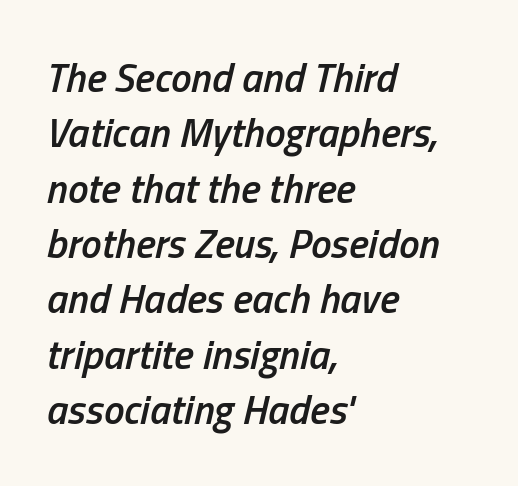
Q: Is the text bold? A: Semi-bold.
Q: Is the text italic (slanted)? A: Yes, it leans right by about 13 degrees.
Q: Is the text underlined? A: No.
Q: How is the paragraph aligned? A: Left-aligned.
Q: Is the spacing between letters normal or unusually wide? A: Normal.
Q: Is the spacing between lines tight, normal or loose? A: Normal.
Q: Width (condensed, normal, or wide)? A: Condensed.
Q: Stroke contrast? A: Low.
Q: x-height? A: Medium.
Q: Monospaced? A: No.
